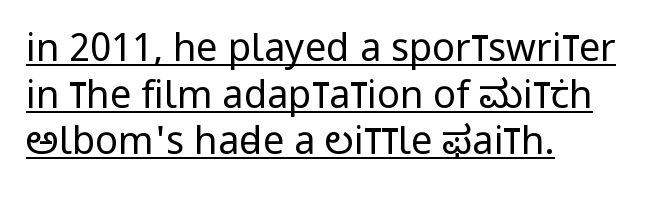
A typesetter would call this zero additional tracking. All the whitespace from short lines collects on the right. Beneath each row of characters lies a ruled line. The typeface has the unassuming heft of standard copy or less.
